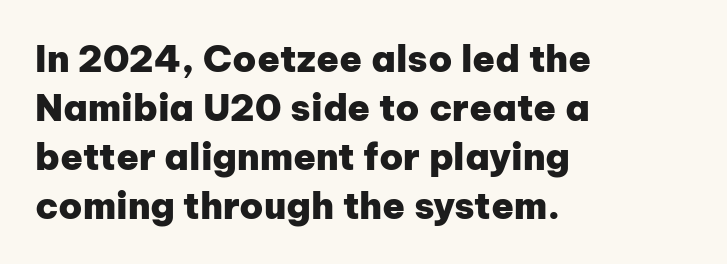
The image shows 37 px heavy sans-serif type, upright; set left-aligned, normal line spacing (1.32x), normal letter spacing, not underlined; low stroke contrast and a medium x-height.
